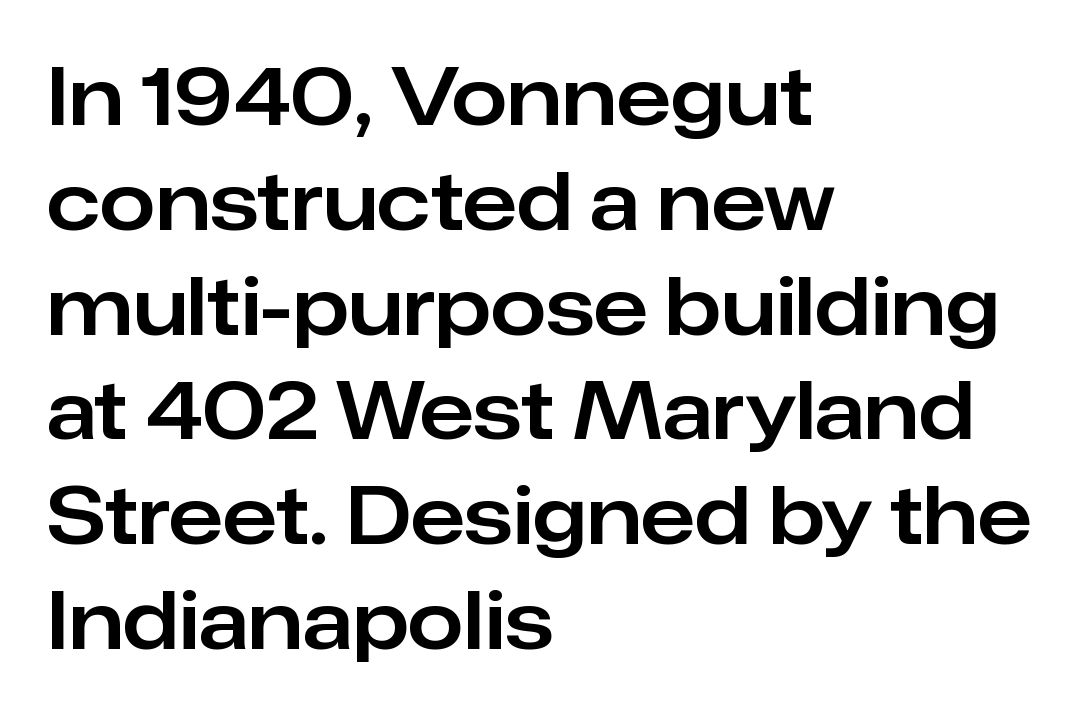
Q: Is the text italic (slanted)? A: No, it is upright.
Q: Is the typeface a serif or a sans-serif typeface? A: Sans-serif.
Q: Is the text underlined? A: No.
Q: How is the paragraph aligned? A: Left-aligned.
Q: Is the spacing between letters normal or unusually wide? A: Normal.
Q: Is the spacing between lines tight, normal or loose? A: Normal.
Q: Width (condensed, normal, or wide)? A: Normal.
Q: Stroke contrast? A: Low.
Q: x-height? A: Medium.
Q: Monospaced? A: No.
